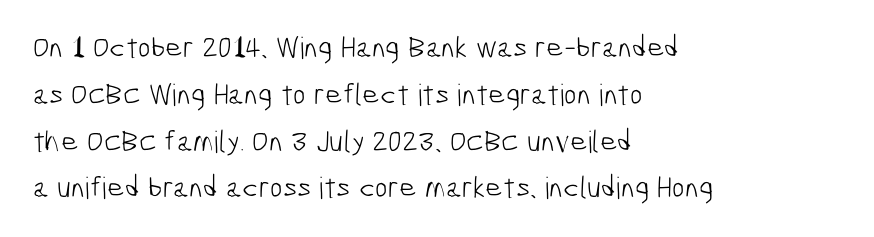
The image shows 30 px light, condensed sans-serif type; set left-aligned, normal line spacing (1.56x), normal letter spacing, not underlined; low stroke contrast and a medium x-height.
